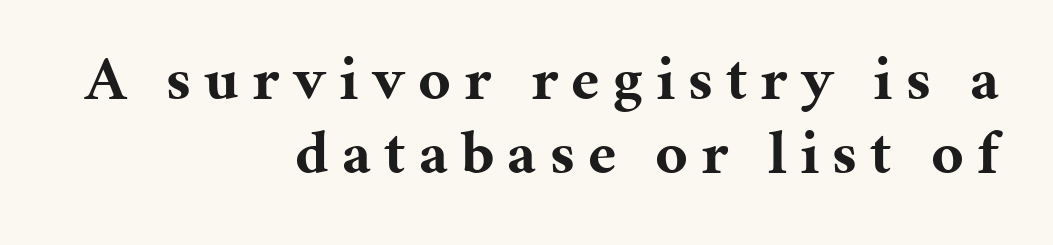
The image shows 62 px bold serif type, upright; set right-aligned, line spacing 1.19x, unusually wide letter spacing (+0.21 em), not underlined; medium stroke contrast and a medium x-height.
